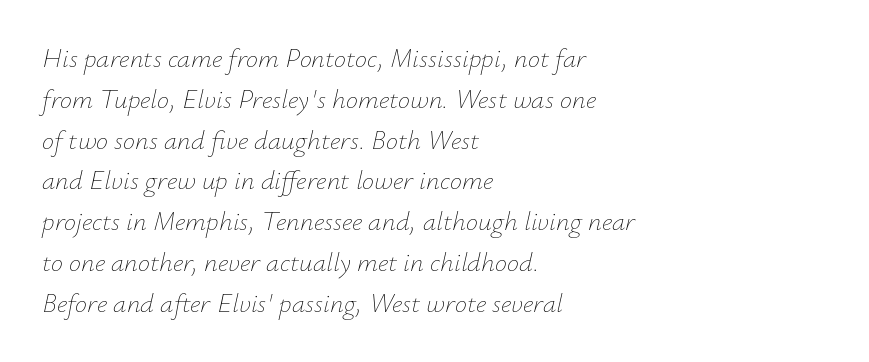
{"italic": "yes", "lean": "right", "slant_degrees": 12, "bold": "no", "underline": "no", "align": "left", "line_spacing": "normal", "line_spacing_ratio": 1.51, "letter_spacing": "normal", "letter_spacing_em": 0.0, "glyph_px": 27}
